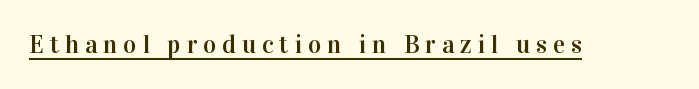
Each line of the rendering has a horizontal stroke beneath the glyphs. There is plenty of visible air inserted between adjacent glyphs. Posture: straight, roman, zero tilt.
